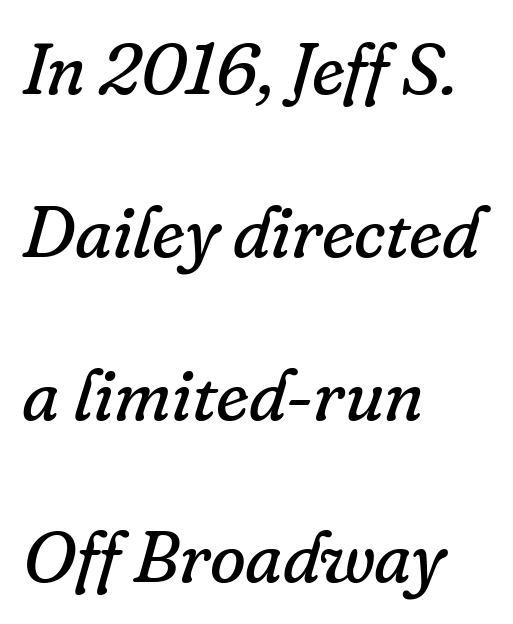
{"serif": "yes", "italic": "yes", "lean": "right", "slant_degrees": 16, "bold": "no", "weight": "regular", "width": "normal", "stroke_contrast": "low", "x_height": "small", "monospaced": "no", "underline": "no", "align": "left", "line_spacing": "loose", "line_spacing_ratio": 2.23, "letter_spacing": "normal", "letter_spacing_em": 0.0, "glyph_px": 73}
